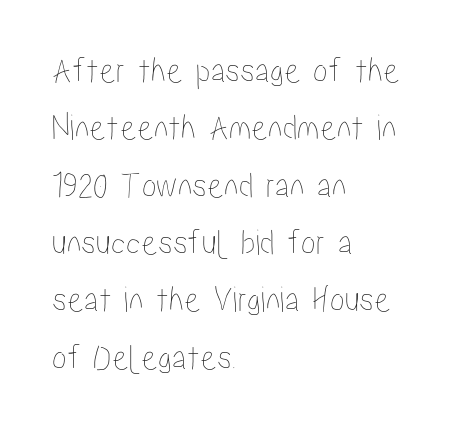
{"italic": "no", "width": "condensed", "stroke_contrast": "low", "x_height": "medium", "monospaced": "no", "underline": "no", "align": "left", "line_spacing": "normal", "line_spacing_ratio": 1.55, "letter_spacing": "normal", "letter_spacing_em": 0.0, "glyph_px": 37}
